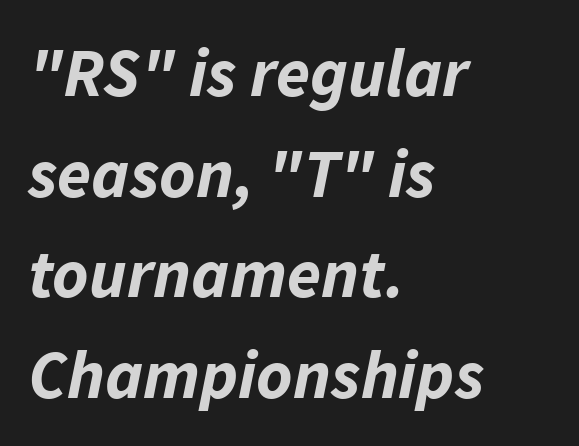
This is oblique type, the kind used for emphasis or titles. Character widths vary here, with narrow letters taking less room than wide ones. Each row of text sits above clean, open space. Heavy-handed strokes throughout: this text is bold. Honestly, the row spacing looks completely unremarkable. The lines are quadded left.
